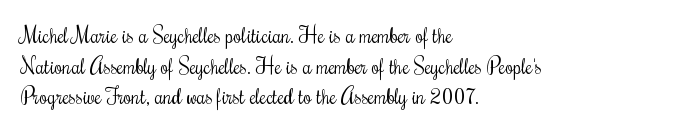
The strip under each line holds only bare page. The lines in this sample share a left origin and differ only in where they stop. The block of text has a typical density, with ordinary space between rows. A typesetter would call this zero additional tracking. Each stroke keeps to a modest, everyday thickness or less.
